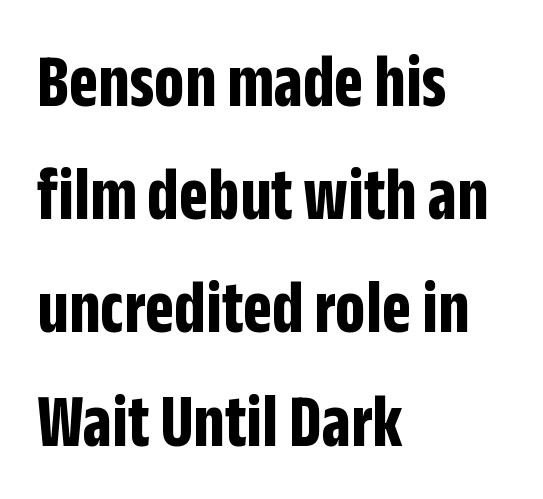
{"serif": "no", "italic": "no", "bold": "yes", "weight": "bold", "width": "condensed", "stroke_contrast": "low", "x_height": "large", "monospaced": "no", "underline": "no", "align": "left", "line_spacing": "normal", "line_spacing_ratio": 1.49, "letter_spacing": "normal", "letter_spacing_em": 0.0, "glyph_px": 76}
